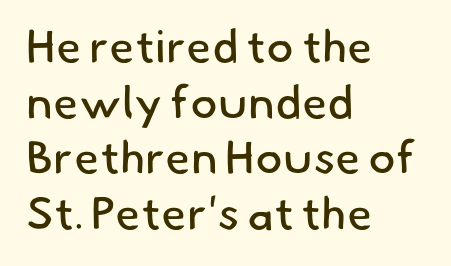
{"serif": "no", "bold": "no", "weight": "regular", "width": "normal", "stroke_contrast": "low", "x_height": "small", "monospaced": "no", "underline": "no", "align": "left", "line_spacing_ratio": 1.21, "letter_spacing": "normal", "letter_spacing_em": 0.0, "glyph_px": 46}
